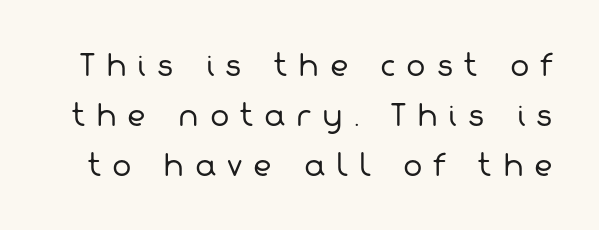
The image shows 29 px regular-weight sans-serif type; set line spacing 1.72x, unusually wide letter spacing (+0.37 em), not underlined; low stroke contrast and a medium x-height.
